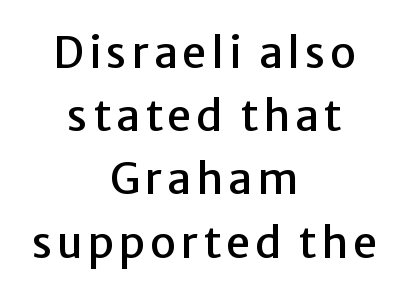
The image shows 43 px sans-serif type, upright; set centered, normal line spacing (1.47x), not underlined; low stroke contrast and a medium x-height.
